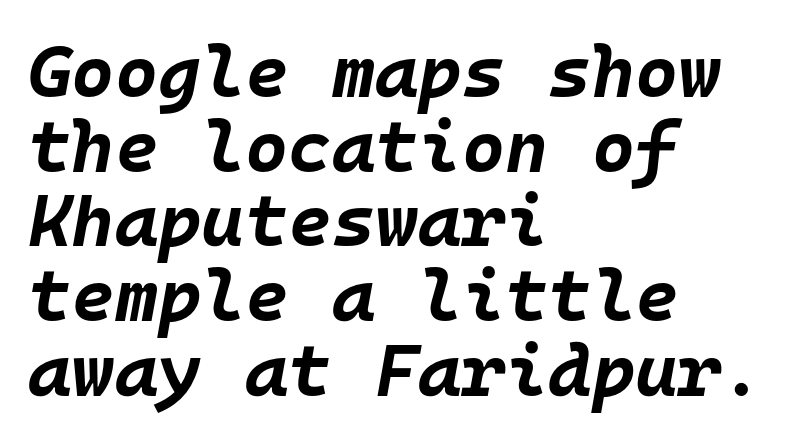
Each letter, wide or thin by design, is forced into the same width here. Each word holds together tightly as a unit, with standard inter-letter gaps. Descenders hang freely into open space. How heavy is the stroke? Heavy — this is a bold. A classic flush-left, rag-right setting is used for this passage. Quick note: italic.
